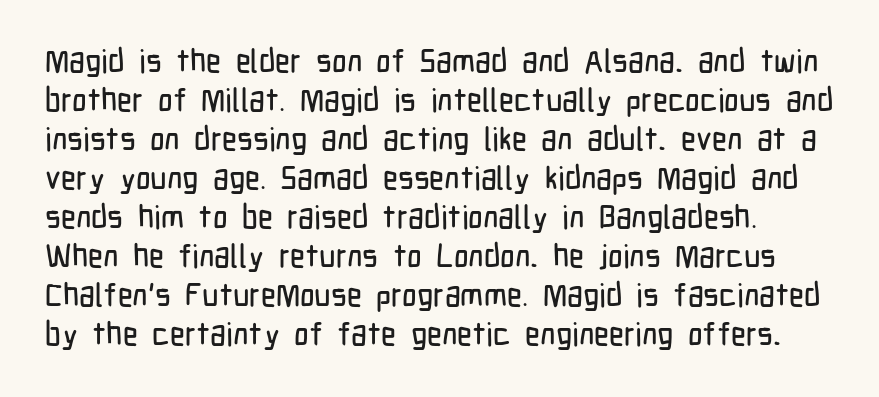
Q: Is the text italic (slanted)? A: No, it is upright.
Q: Is the typeface a serif or a sans-serif typeface? A: Sans-serif.
Q: Is the text underlined? A: No.
Q: Is the spacing between letters normal or unusually wide? A: Normal.
Q: Width (condensed, normal, or wide)? A: Condensed.
Q: Stroke contrast? A: Low.
Q: x-height? A: Medium.
Q: Monospaced? A: No.
